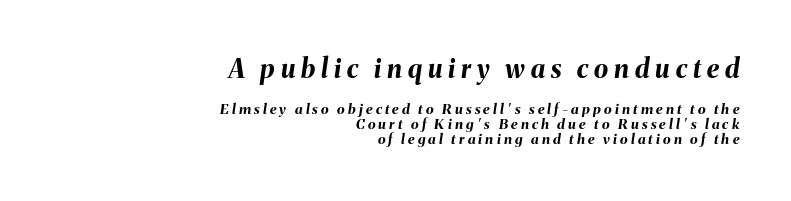
{"italic": "yes", "lean": "right", "slant_degrees": 8, "bold": "yes", "underline": "no", "align": "right", "line_spacing": "tight", "line_spacing_ratio": 1.06, "letter_spacing": "wide", "letter_spacing_em": 0.23, "larger_block": "first", "size_ratio": 1.86, "glyph_px": 26}
